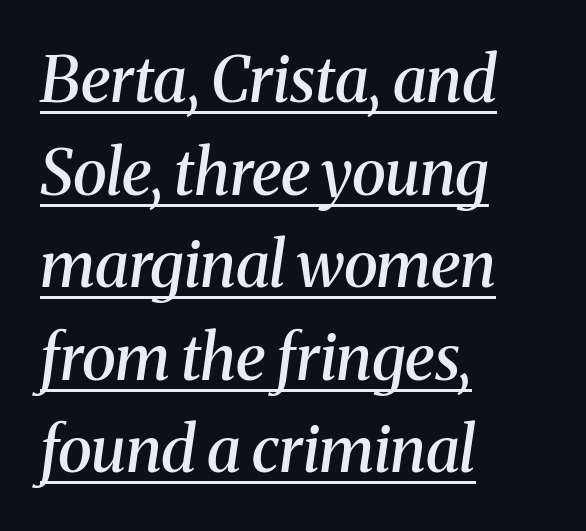
Q: Is the text bold? A: Semi-bold.
Q: Is the text italic (slanted)? A: Yes, it leans right by about 8 degrees.
Q: Is the typeface a serif or a sans-serif typeface? A: Serif.
Q: Is the text underlined? A: Yes.
Q: How is the paragraph aligned? A: Left-aligned.
Q: Is the spacing between letters normal or unusually wide? A: Normal.
Q: Is the spacing between lines tight, normal or loose? A: Normal.
Q: Width (condensed, normal, or wide)? A: Normal.
Q: Stroke contrast? A: Medium.
Q: x-height? A: Medium.
Q: Monospaced? A: No.
